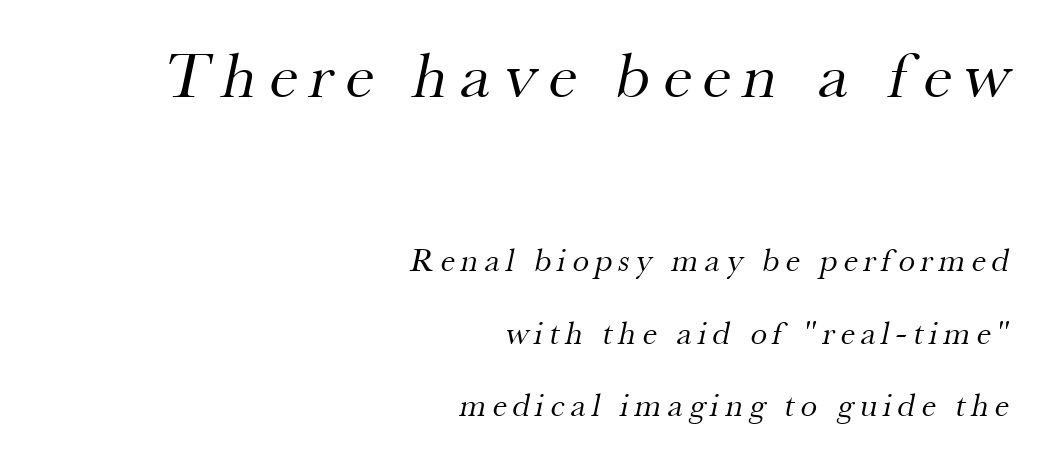
The image shows 66 px regular-weight serif type; set right-aligned, loose line spacing (2.2x), not underlined; the first (top) block is 2.0x larger; medium stroke contrast and a small x-height.
